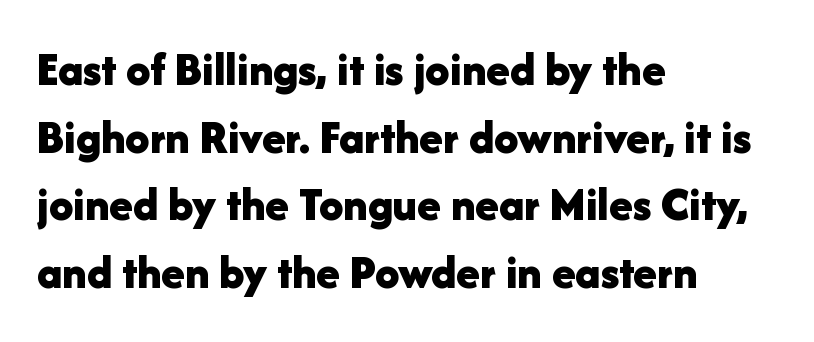
The image shows 48 px bold sans-serif type, upright; set left-aligned, normal line spacing (1.41x), normal letter spacing, not underlined; low stroke contrast and a medium x-height.
